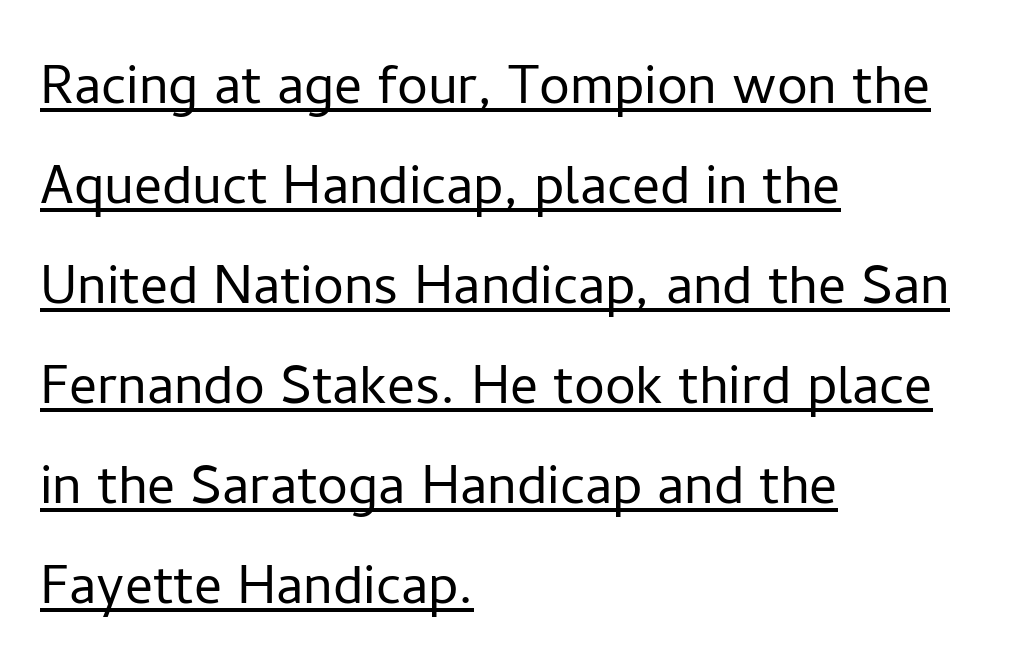
{"serif": "no", "italic": "no", "bold": "no", "weight": "light", "width": "normal", "stroke_contrast": "low", "x_height": "medium", "monospaced": "no", "underline": "yes", "align": "left", "line_spacing": "normal", "line_spacing_ratio": 1.45, "letter_spacing": "normal", "letter_spacing_em": 0.0, "glyph_px": 69}
